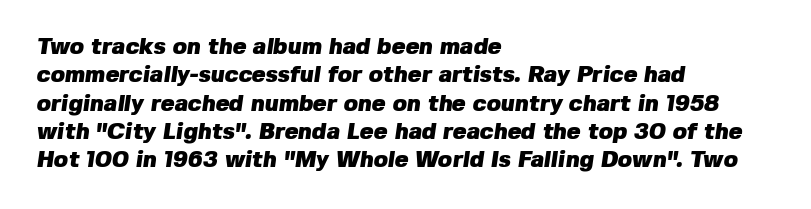
{"bold": "yes", "underline": "no", "align": "left", "line_spacing_ratio": 1.23, "letter_spacing": "normal", "letter_spacing_em": 0.0, "glyph_px": 23}
